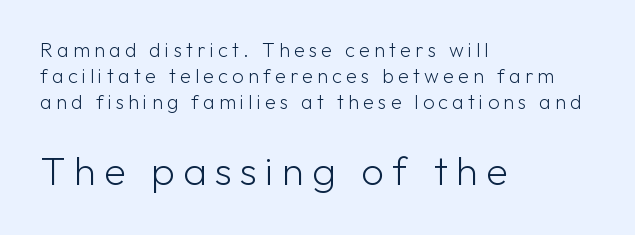
{"serif": "no", "italic": "no", "bold": "no", "weight": "light", "width": "normal", "stroke_contrast": "low", "x_height": "medium", "monospaced": "no", "underline": "no", "align": "left", "line_spacing": "normal", "line_spacing_ratio": 1.31, "letter_spacing": "wide", "letter_spacing_em": 0.21, "larger_block": "second", "size_ratio": 2.0, "glyph_px": 40}
